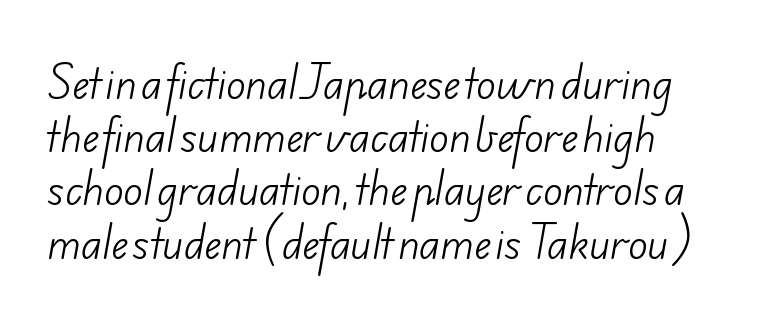
{"serif": "no", "bold": "no", "weight": "light", "width": "normal", "stroke_contrast": "low", "x_height": "small", "monospaced": "no", "underline": "no", "align": "left", "line_spacing": "normal", "line_spacing_ratio": 1.33, "letter_spacing": "normal", "letter_spacing_em": 0.0, "glyph_px": 40}
